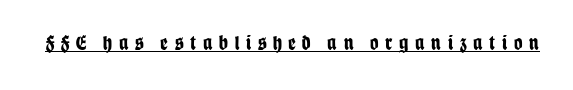
{"italic": "no", "bold": "yes", "underline": "yes", "letter_spacing": "wide", "letter_spacing_em": 0.32, "glyph_px": 21}
